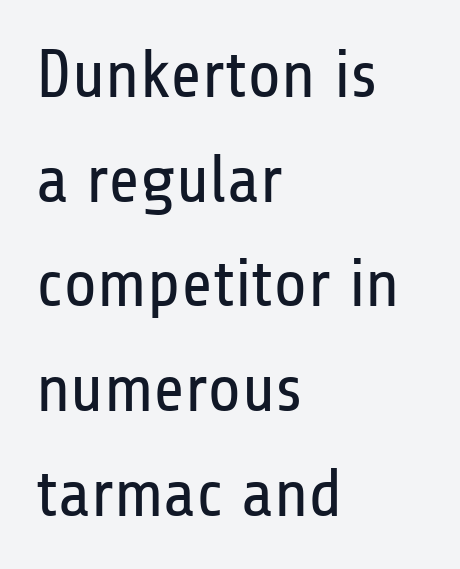
Note the varied advance widths — an 'i' is clearly narrower than an 'm'. The axis of the letterforms is exactly vertical. The vertical gap from one line to the next is medium. Line beginnings align vertically; line endings do not. The space beneath each line is pristine and unruled.
